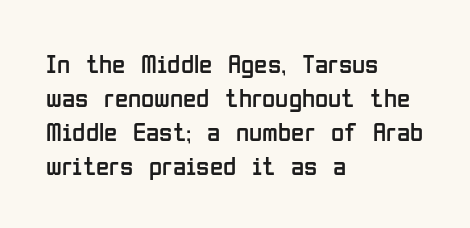
The image shows 27 px text type, upright; set left-aligned, normal line spacing (1.26x), normal letter spacing, not underlined.
